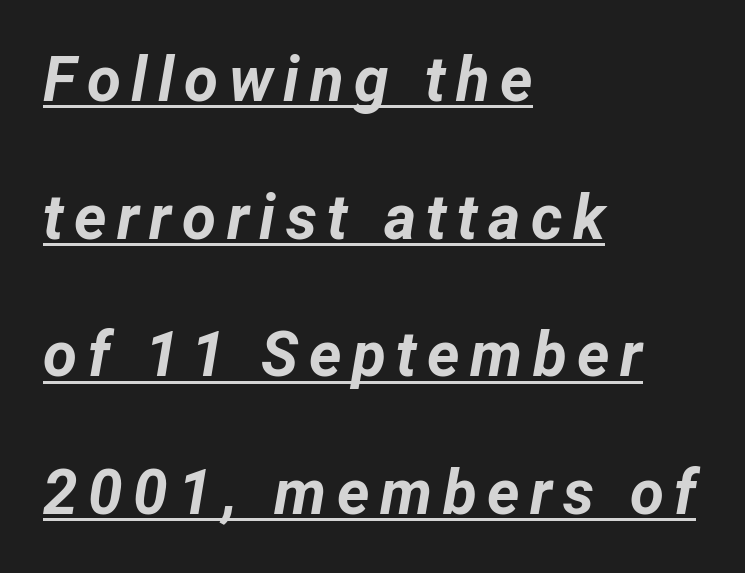
Q: Is the text bold? A: Yes.
Q: Is the text italic (slanted)? A: Yes, it leans right by about 12 degrees.
Q: Is the text underlined? A: Yes.
Q: How is the paragraph aligned? A: Left-aligned.
Q: Is the spacing between lines tight, normal or loose? A: Loose.
Q: Width (condensed, normal, or wide)? A: Normal.
Q: Stroke contrast? A: Low.
Q: x-height? A: Medium.
Q: Monospaced? A: No.
